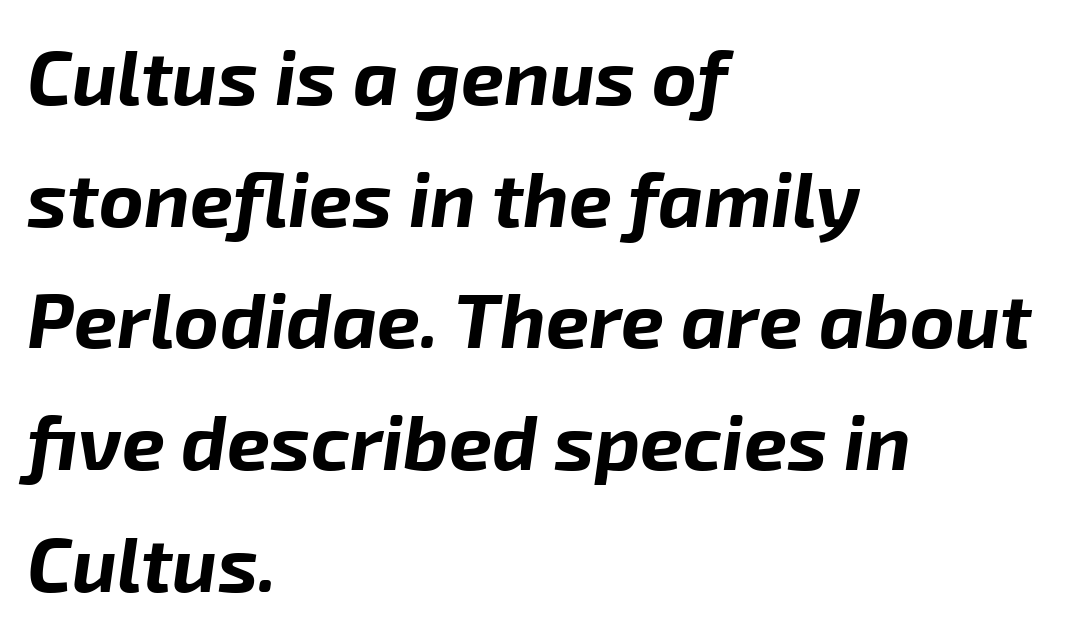
Q: Is the text bold? A: Yes.
Q: Is the text italic (slanted)? A: Yes, it leans right by about 8 degrees.
Q: Is the text underlined? A: No.
Q: How is the paragraph aligned? A: Left-aligned.
Q: Is the spacing between letters normal or unusually wide? A: Normal.
Q: Is the spacing between lines tight, normal or loose? A: Normal.
Q: Width (condensed, normal, or wide)? A: Normal.
Q: Stroke contrast? A: Low.
Q: x-height? A: Medium.
Q: Monospaced? A: No.
